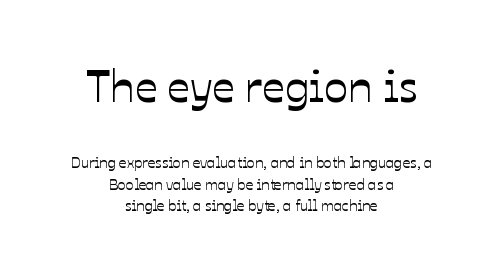
Q: Is the text italic (slanted)? A: No, it is upright.
Q: Is the text underlined? A: No.
Q: How is the paragraph aligned? A: Centered.
Q: Is the spacing between letters normal or unusually wide? A: Normal.
Q: Is the spacing between lines tight, normal or loose? A: Normal.
Q: Which block of text is set in a larger size, the first (top) or the second (bottom)? A: The first (top) one.
Q: Width (condensed, normal, or wide)? A: Normal.
Q: Stroke contrast? A: Low.
Q: x-height? A: Medium.
Q: Monospaced? A: No.
